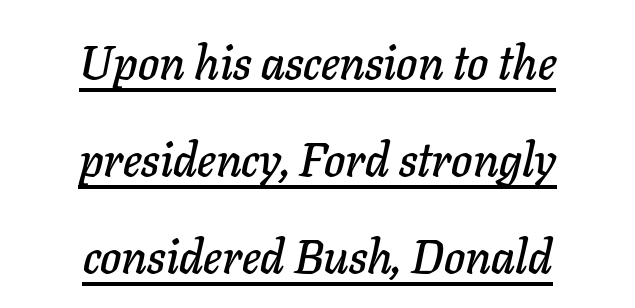
{"italic": "yes", "lean": "right", "slant_degrees": 11, "width": "normal", "stroke_contrast": "low", "x_height": "medium", "monospaced": "no", "underline": "yes", "align": "center", "line_spacing": "loose", "line_spacing_ratio": 2.02, "letter_spacing": "normal", "letter_spacing_em": 0.0, "glyph_px": 48}
